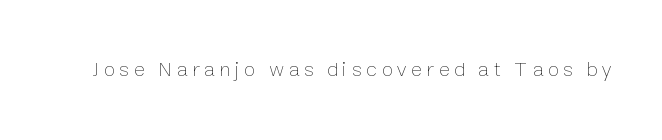
The image shows 21 px text type, upright; set unusually wide letter spacing (+0.22 em), not underlined.
